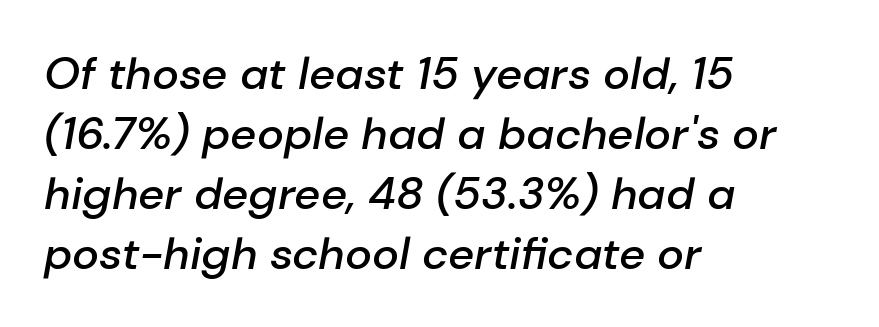
Q: Is the text bold? A: Semi-bold.
Q: Is the text italic (slanted)? A: Yes, it leans right by about 10 degrees.
Q: Is the text underlined? A: No.
Q: How is the paragraph aligned? A: Left-aligned.
Q: Is the spacing between letters normal or unusually wide? A: Normal.
Q: Is the spacing between lines tight, normal or loose? A: Normal.
Q: Width (condensed, normal, or wide)? A: Normal.
Q: Stroke contrast? A: Low.
Q: x-height? A: Medium.
Q: Monospaced? A: No.
